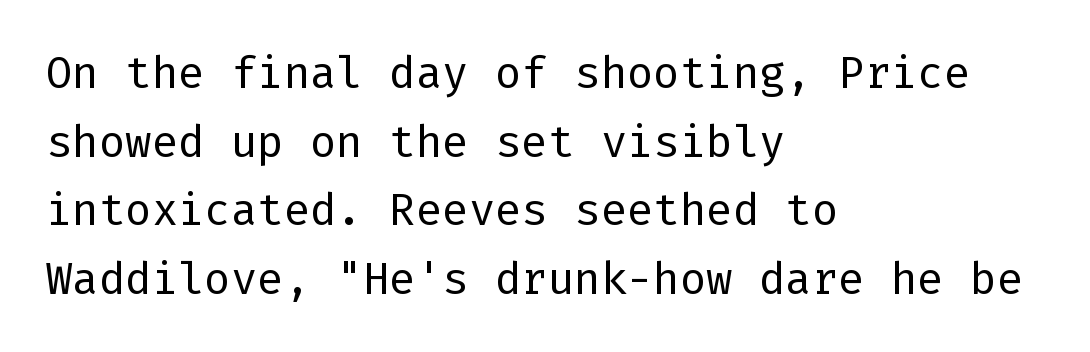
{"serif": "no", "italic": "no", "bold": "no", "weight": "regular", "width": "normal", "stroke_contrast": "low", "x_height": "medium", "underline": "no", "align": "left", "line_spacing": "normal", "line_spacing_ratio": 1.56, "letter_spacing": "normal", "letter_spacing_em": 0.0, "glyph_px": 44}
